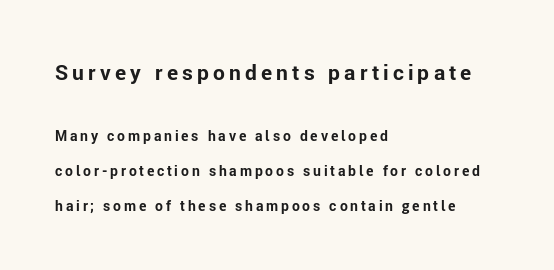
{"italic": "no", "bold": "yes", "underline": "no", "align": "left", "line_spacing": "loose", "line_spacing_ratio": 2.49, "letter_spacing": "wide", "letter_spacing_em": 0.2, "larger_block": "first", "size_ratio": 1.5, "glyph_px": 21}
